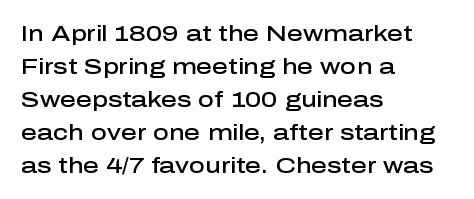
{"italic": "no", "bold": "semi", "underline": "no", "align": "left", "line_spacing": "normal", "line_spacing_ratio": 1.5, "letter_spacing": "normal", "letter_spacing_em": 0.0, "glyph_px": 22}
